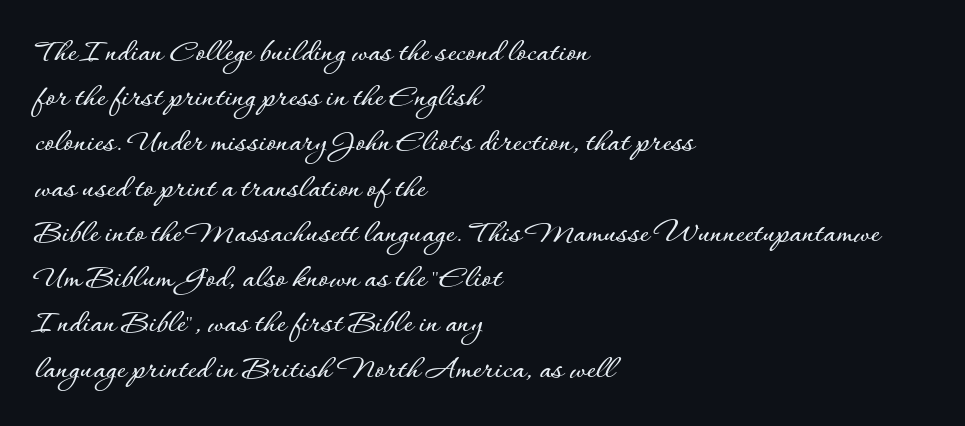
{"width": "normal", "stroke_contrast": "low", "x_height": "small", "monospaced": "no", "underline": "no", "align": "left", "line_spacing": "normal", "line_spacing_ratio": 1.33, "letter_spacing": "normal", "letter_spacing_em": 0.0, "glyph_px": 34}
